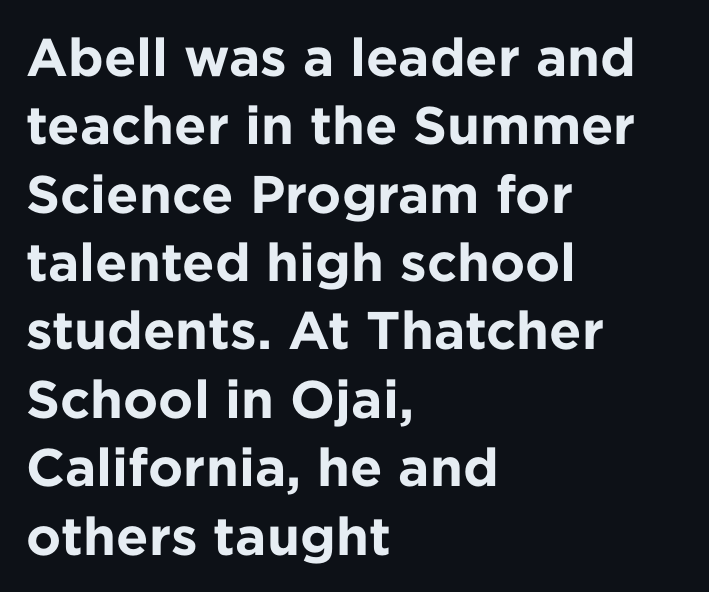
{"serif": "no", "italic": "no", "bold": "yes", "weight": "bold", "width": "normal", "stroke_contrast": "low", "x_height": "medium", "monospaced": "no", "underline": "no", "align": "left", "line_spacing": "normal", "line_spacing_ratio": 1.29, "letter_spacing": "normal", "letter_spacing_em": 0.0, "glyph_px": 53}
